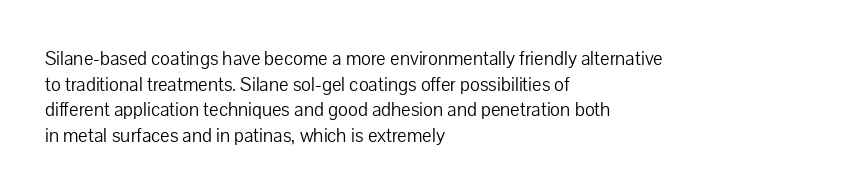
The image shows 20 px text type, upright; set left-aligned, normal line spacing (1.28x), normal letter spacing, not underlined.
